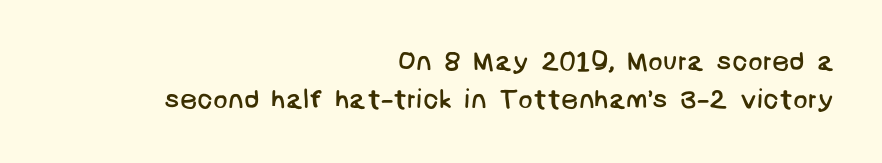
How are the letters spaced? Ordinarily, with no added tracking. Does the copy run flush right? Yes — the right margin is perfectly even. Decoration check: the copy has no underline. Reading down the column, the eye jumps a familiar distance to each next line. Stroke thickness stays within the range of a standard reading face or lighter.
